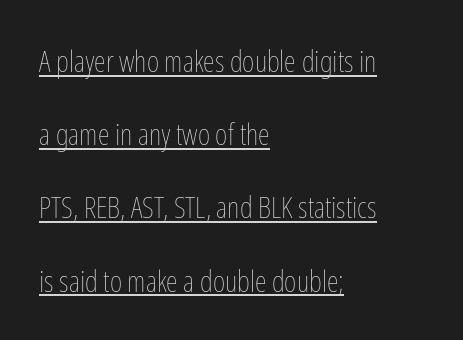
The image shows 30 px thin, condensed type, upright; set left-aligned, loose line spacing (2.44x), normal letter spacing, underlined; low stroke contrast and a medium x-height.
